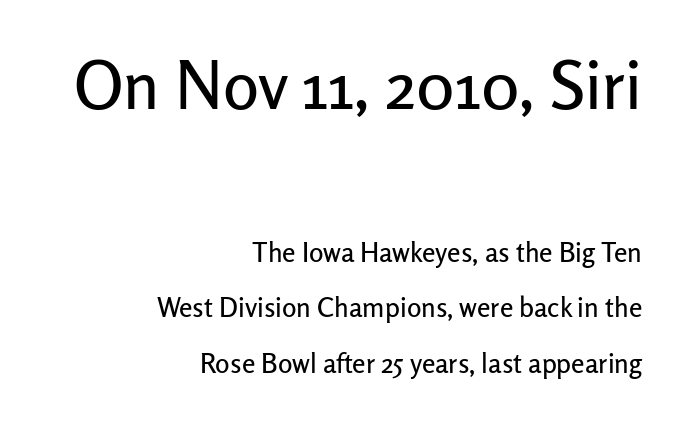
{"serif": "no", "italic": "no", "width": "normal", "stroke_contrast": "low", "x_height": "medium", "monospaced": "no", "underline": "no", "align": "right", "line_spacing": "loose", "line_spacing_ratio": 2.06, "letter_spacing": "normal", "letter_spacing_em": 0.0, "larger_block": "first", "size_ratio": 2.48, "glyph_px": 67}
